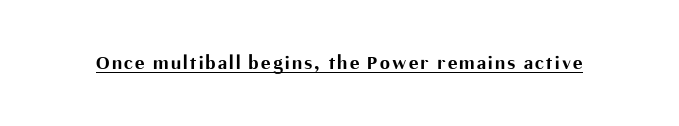
The font's upright variant was chosen for this text. The typesetting leans heavy: a genuine bold. Notice how a bar underscores the lettering throughout.
